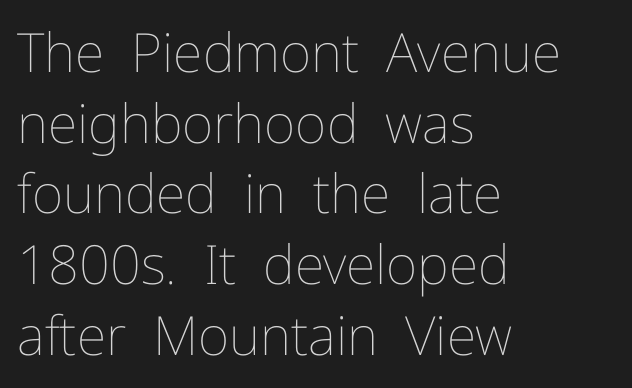
Honestly, there is no underline to notice here at all. On a weight scale, this lands at 450 or below. Compared with a centered layout, this one pins lines to the left instead. Quick note: not italic, upright. These lines are rendered in a variable-pitch font. Summary of vertical rhythm: regular, with standard interline spacing.
